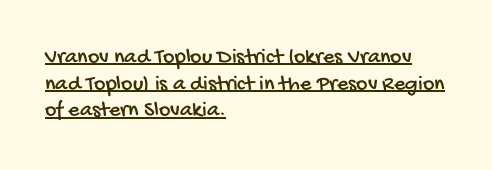
The face used here appears with an underline applied. In terms of letterspacing, this is plain default setting. One-word summary of the alignment: left.
